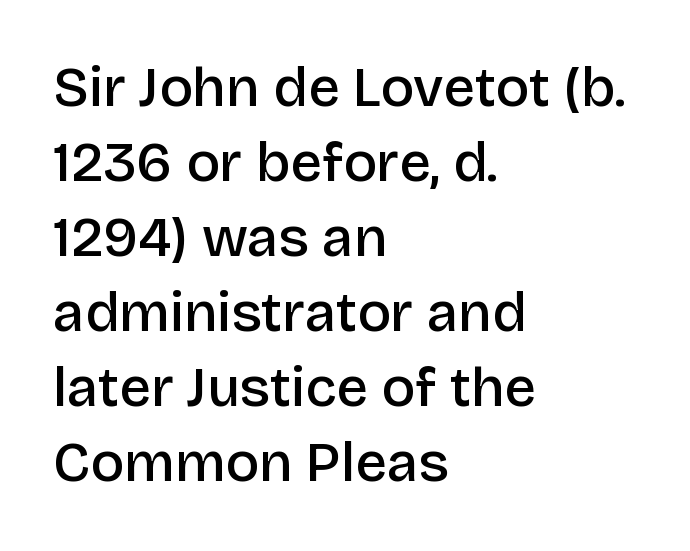
The image shows 56 px semibold sans-serif type, upright; set left-aligned, normal line spacing (1.34x), normal letter spacing, not underlined; low stroke contrast and a large x-height.
